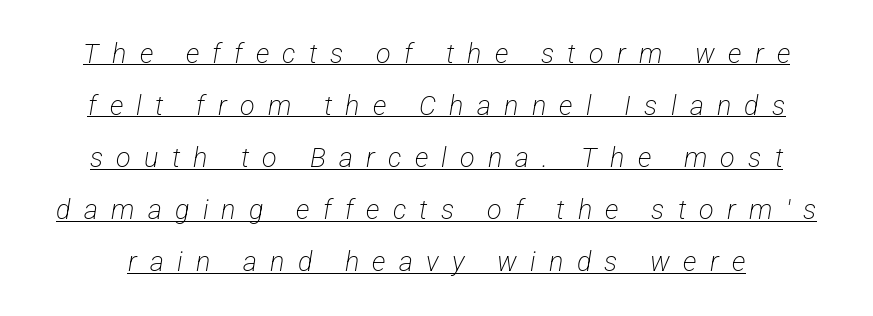
The image shows 27 px text type; set loose line spacing (1.93x), unusually wide letter spacing (+0.49 em), underlined.
